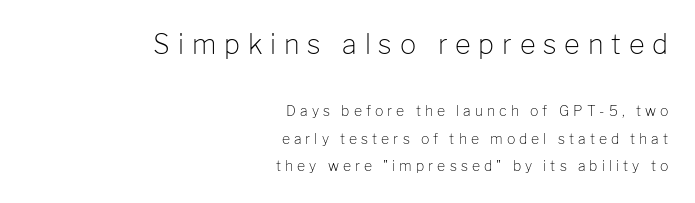
Q: Is the text bold? A: No.
Q: Is the text italic (slanted)? A: No, it is upright.
Q: Is the text underlined? A: No.
Q: How is the paragraph aligned? A: Right-aligned.
Q: Is the spacing between letters normal or unusually wide? A: Unusually wide.
Q: Is the spacing between lines tight, normal or loose? A: Loose.
Q: Which block of text is set in a larger size, the first (top) or the second (bottom)? A: The first (top) one.
